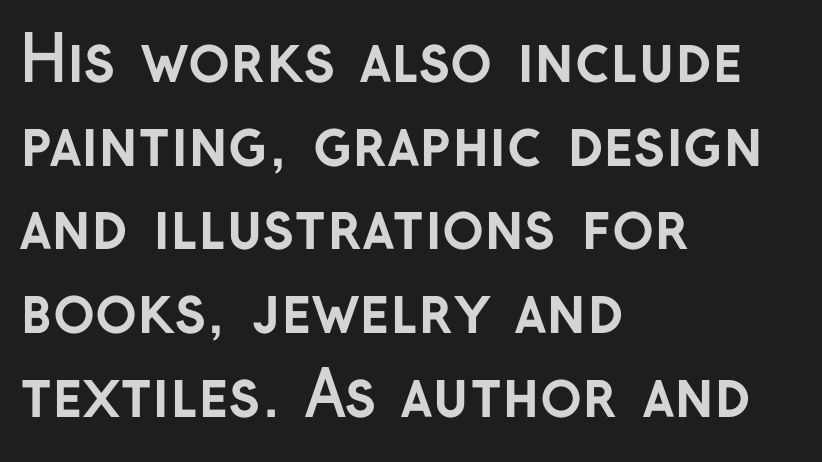
{"serif": "no", "italic": "no", "bold": "yes", "weight": "semibold", "width": "normal", "stroke_contrast": "low", "x_height": "medium", "monospaced": "no", "underline": "no", "align": "left", "line_spacing": "normal", "line_spacing_ratio": 1.35, "letter_spacing": "normal", "letter_spacing_em": 0.0, "glyph_px": 62}
